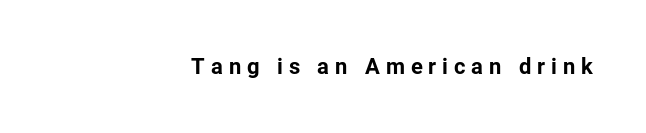
Clear beneath every line of the passage. Bold? Absolutely — the strokes are thick and heavy. A typesetter would mark this as roman, not italic. Look at the tracking — it's clearly loosened, letters drifting apart.
